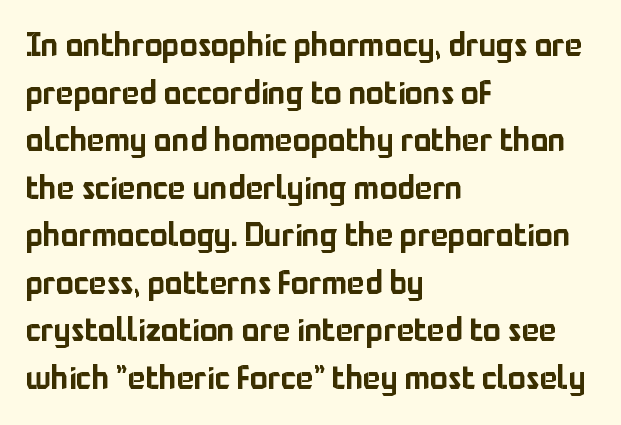
The image shows 33 px sans-serif type, upright; set left-aligned, normal line spacing (1.44x), normal letter spacing, not underlined; low stroke contrast and a medium x-height.
